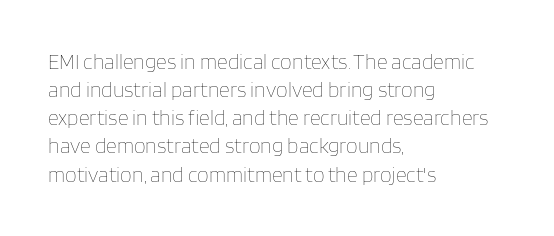
{"italic": "no", "bold": "no", "underline": "no", "align": "left", "line_spacing": "normal", "line_spacing_ratio": 1.34, "letter_spacing": "normal", "letter_spacing_em": 0.0, "glyph_px": 21}
